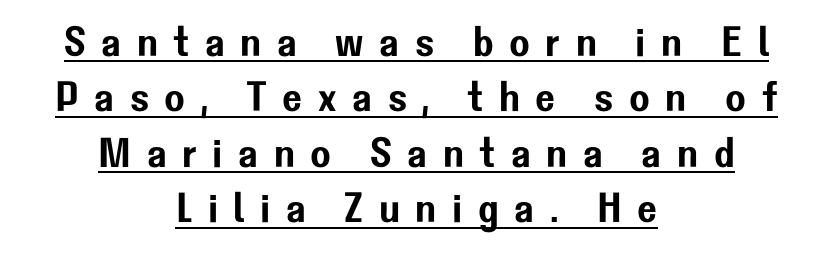
Does a line run under the words? Yes, clearly. The letters advance in unequal steps, a hallmark of proportional type. The tracking reads as deliberately expanded to a designer's eye. Posture: vertical. Is the block centered? Yes — each line is placed symmetrically about the middle.
